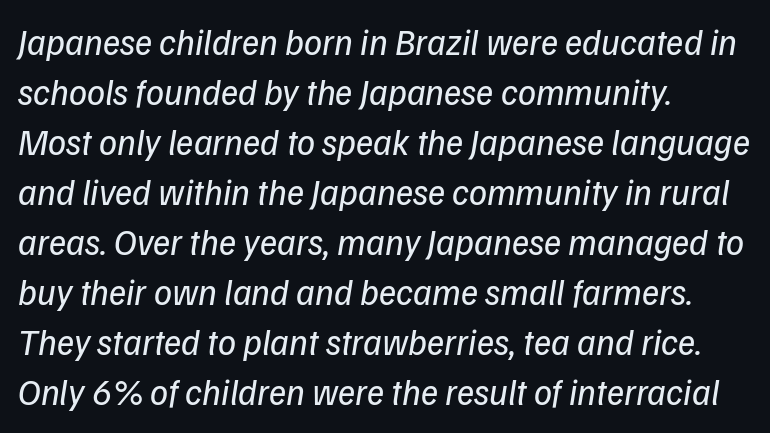
The image shows 36 px regular-weight sans-serif type; set left-aligned, normal line spacing (1.39x), normal letter spacing, not underlined; low stroke contrast and a medium x-height.
